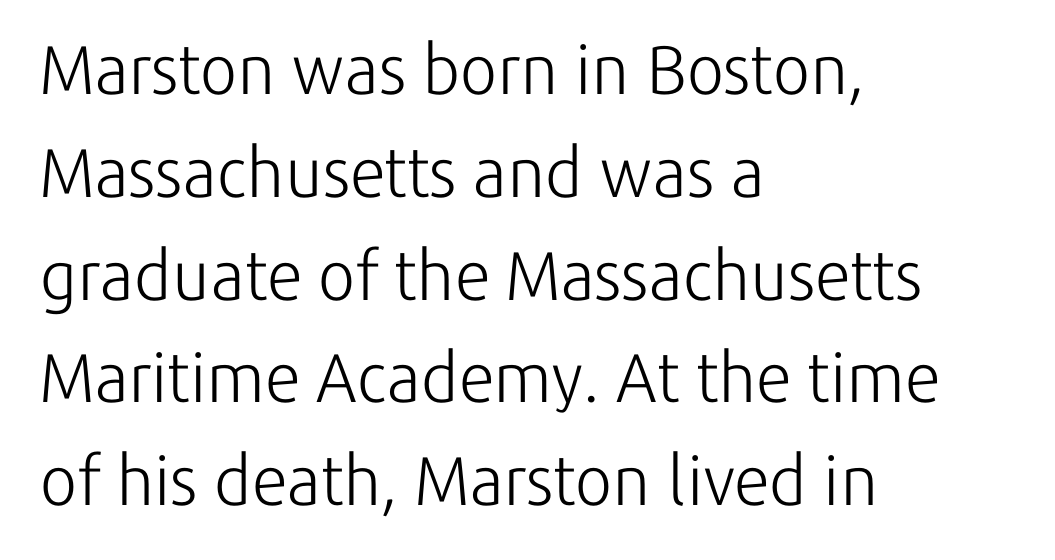
The image shows 69 px light sans-serif type, upright; set left-aligned, normal line spacing (1.49x), normal letter spacing, not underlined; low stroke contrast and a medium x-height.
